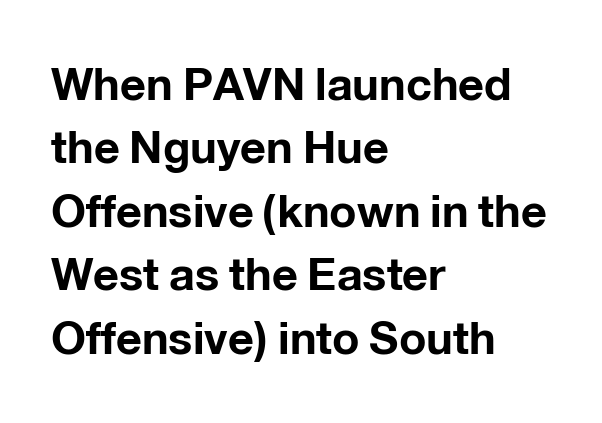
{"serif": "no", "italic": "no", "bold": "yes", "weight": "bold", "width": "normal", "stroke_contrast": "low", "x_height": "medium", "monospaced": "no", "underline": "no", "align": "left", "line_spacing": "normal", "line_spacing_ratio": 1.41, "letter_spacing": "normal", "letter_spacing_em": 0.0, "glyph_px": 45}
